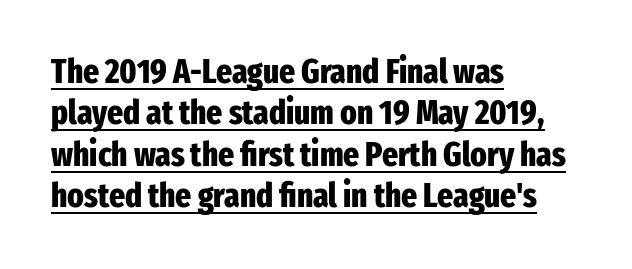
Q: Is the text bold? A: Yes.
Q: Is the text italic (slanted)? A: No, it is upright.
Q: Is the typeface a serif or a sans-serif typeface? A: Sans-serif.
Q: Is the text underlined? A: Yes.
Q: How is the paragraph aligned? A: Left-aligned.
Q: Is the spacing between letters normal or unusually wide? A: Normal.
Q: Width (condensed, normal, or wide)? A: Condensed.
Q: Stroke contrast? A: Low.
Q: x-height? A: Medium.
Q: Monospaced? A: No.
